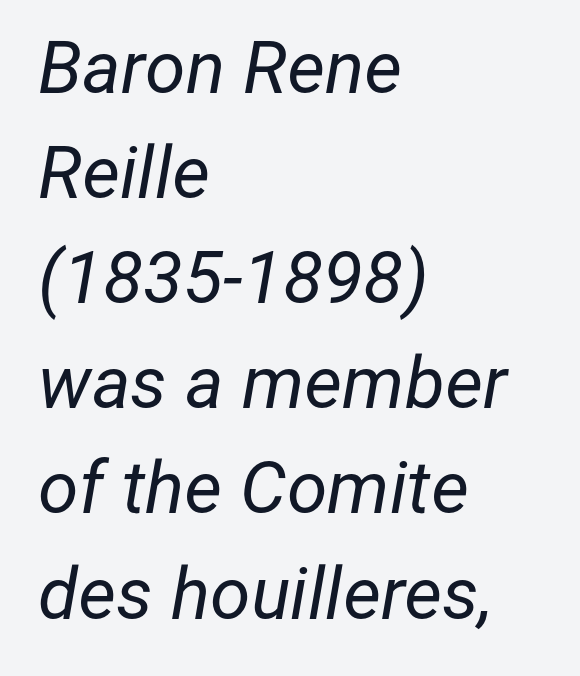
{"italic": "yes", "lean": "right", "slant_degrees": 12, "bold": "no", "weight": "regular", "width": "normal", "stroke_contrast": "low", "x_height": "medium", "monospaced": "no", "underline": "no", "align": "left", "line_spacing": "normal", "line_spacing_ratio": 1.44, "letter_spacing": "normal", "letter_spacing_em": 0.0, "glyph_px": 73}
